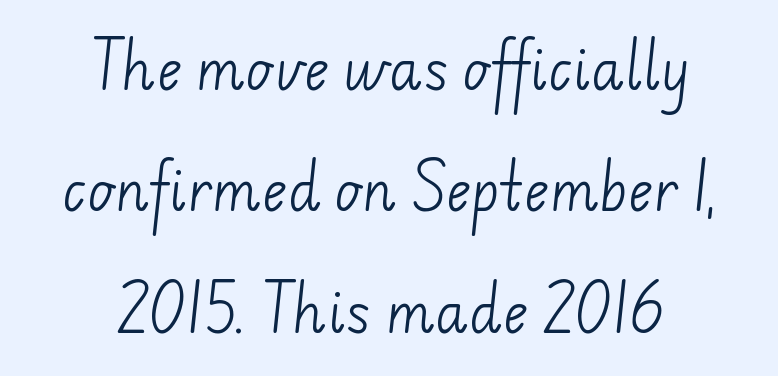
The passage is arranged like a title page — every line centered. Ink coverage per letter is moderate at most. Type without underlining. Type style note: lacks serifs.
